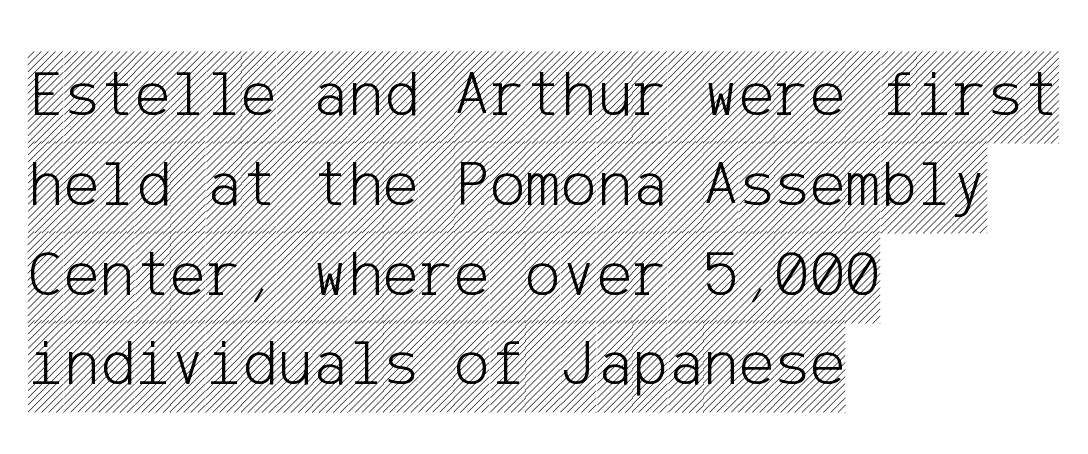
The image shows 67 px condensed type, upright; set left-aligned, normal line spacing (1.34x), normal letter spacing, not underlined; a large x-height.
